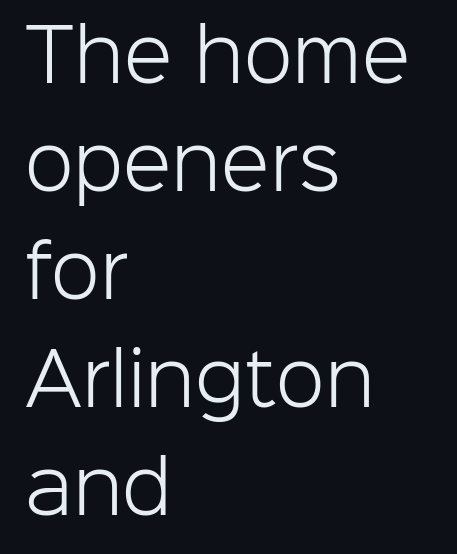
{"serif": "no", "italic": "no", "bold": "no", "weight": "light", "width": "normal", "stroke_contrast": "low", "x_height": "medium", "monospaced": "no", "underline": "no", "align": "left", "line_spacing": "normal", "line_spacing_ratio": 1.52, "letter_spacing": "normal", "letter_spacing_em": 0.0, "glyph_px": 71}
